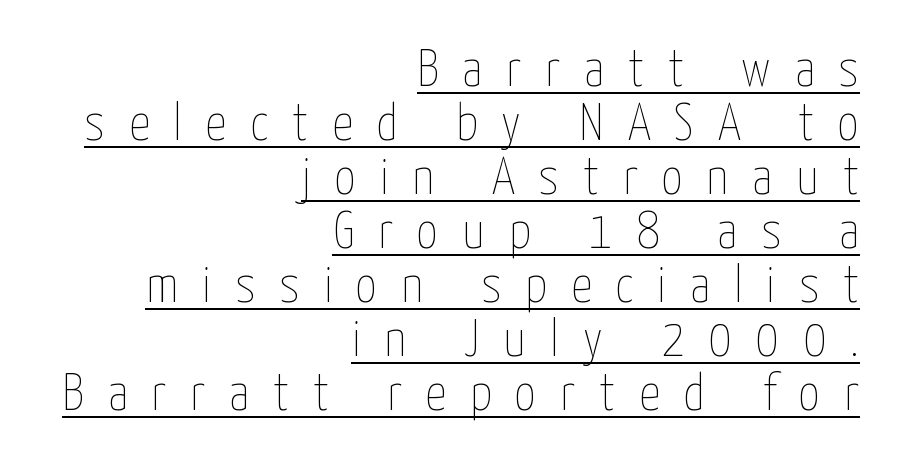
{"italic": "no", "bold": "no", "weight": "thin", "width": "condensed", "stroke_contrast": "low", "x_height": "medium", "monospaced": "no", "underline": "yes", "align": "right", "line_spacing": "tight", "line_spacing_ratio": 1.04, "letter_spacing": "wide", "letter_spacing_em": 0.46, "glyph_px": 52}
